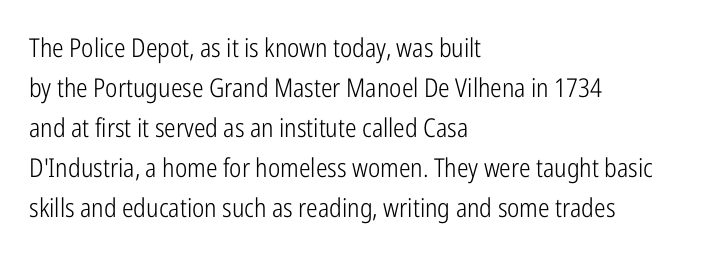
{"italic": "no", "bold": "no", "underline": "no", "align": "left", "line_spacing": "normal", "line_spacing_ratio": 1.54, "letter_spacing": "normal", "letter_spacing_em": 0.0, "glyph_px": 26}
